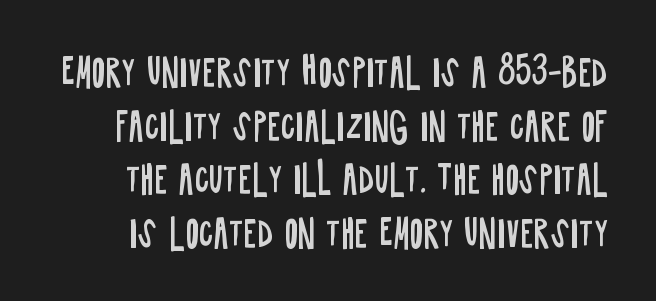
Looks like regular typesetting: each glyph gets only the width it needs. Nope, no serifs anywhere on these letters. These lines sit exactly where default settings would place them. The cut favours lightness, reaching ordinary text weight at its darkest. Tracking here is standard; glyphs follow each other at the usual distance. Underlining? Definitely not there.
